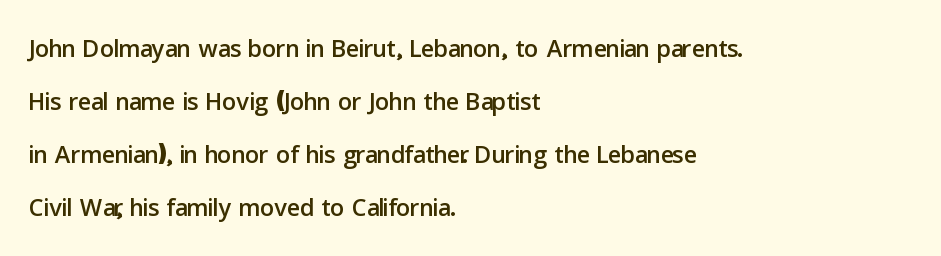
Q: Is the text italic (slanted)? A: No, it is upright.
Q: Is the typeface a serif or a sans-serif typeface? A: Sans-serif.
Q: Is the text underlined? A: No.
Q: How is the paragraph aligned? A: Left-aligned.
Q: Is the spacing between letters normal or unusually wide? A: Normal.
Q: Is the spacing between lines tight, normal or loose? A: Normal.
Q: Width (condensed, normal, or wide)? A: Normal.
Q: Stroke contrast? A: Low.
Q: x-height? A: Medium.
Q: Monospaced? A: No.
